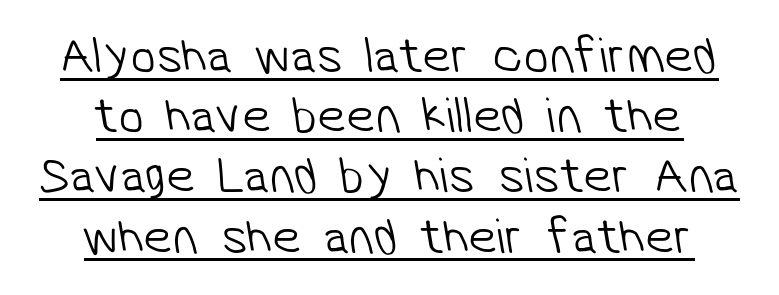
{"serif": "no", "bold": "no", "weight": "light", "width": "normal", "stroke_contrast": "low", "x_height": "medium", "monospaced": "no", "underline": "yes", "line_spacing_ratio": 1.18, "letter_spacing": "normal", "letter_spacing_em": 0.0, "glyph_px": 51}
